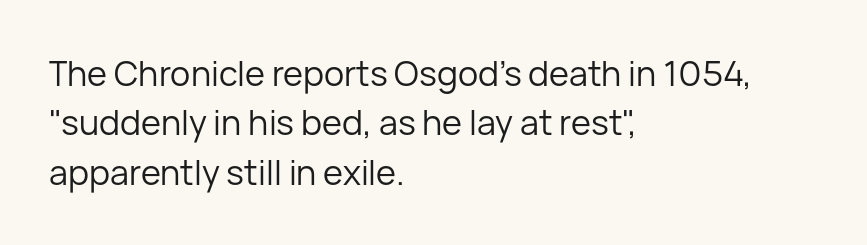
{"serif": "no", "italic": "no", "bold": "no", "weight": "regular", "width": "normal", "stroke_contrast": "low", "x_height": "medium", "monospaced": "no", "underline": "no", "align": "left", "line_spacing": "normal", "line_spacing_ratio": 1.45, "letter_spacing": "normal", "letter_spacing_em": 0.0, "glyph_px": 34}
